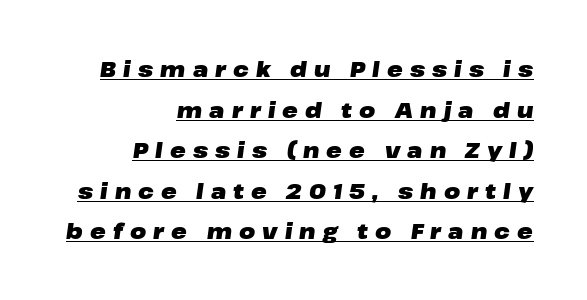
The image shows 21 px bold type, italic (leaning right); set right-aligned, loose line spacing (1.93x), unusually wide letter spacing (+0.34 em), underlined.
